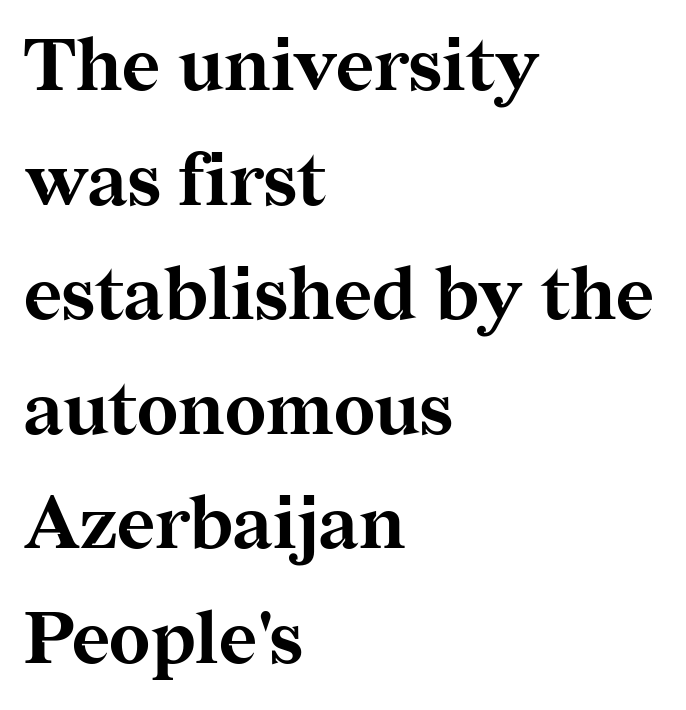
{"serif": "yes", "italic": "no", "bold": "yes", "weight": "bold", "width": "normal", "stroke_contrast": "medium", "x_height": "medium", "monospaced": "no", "underline": "no", "align": "left", "line_spacing": "normal", "line_spacing_ratio": 1.57, "letter_spacing": "normal", "letter_spacing_em": 0.0, "glyph_px": 73}
